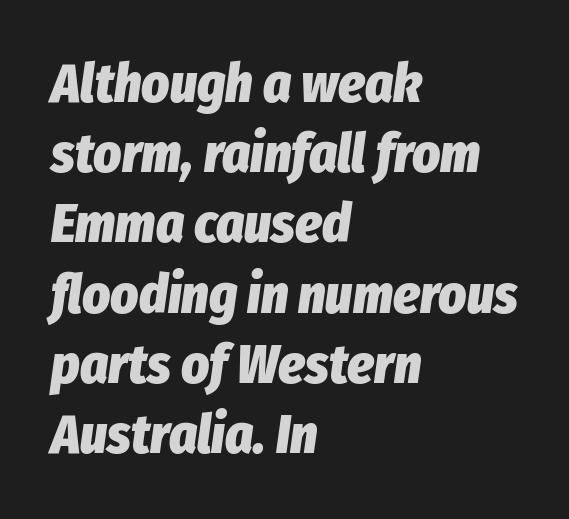
Q: Is the text bold? A: Yes.
Q: Is the text italic (slanted)? A: Yes, it leans right by about 8 degrees.
Q: Is the text underlined? A: No.
Q: How is the paragraph aligned? A: Left-aligned.
Q: Is the spacing between letters normal or unusually wide? A: Normal.
Q: Is the spacing between lines tight, normal or loose? A: Normal.
Q: Width (condensed, normal, or wide)? A: Condensed.
Q: Stroke contrast? A: Low.
Q: x-height? A: Medium.
Q: Monospaced? A: No.
